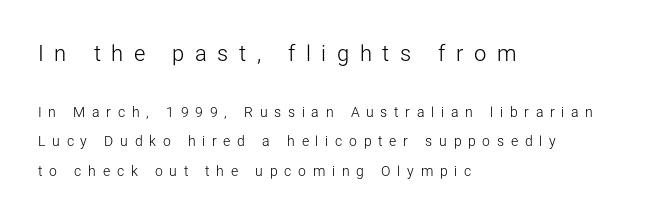
Q: Is the text bold? A: No.
Q: Is the text italic (slanted)? A: No, it is upright.
Q: Is the text underlined? A: No.
Q: How is the paragraph aligned? A: Left-aligned.
Q: Is the spacing between letters normal or unusually wide? A: Unusually wide.
Q: Is the spacing between lines tight, normal or loose? A: Loose.
Q: Which block of text is set in a larger size, the first (top) or the second (bottom)? A: The first (top) one.
